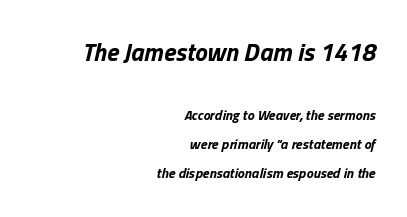
{"italic": "yes", "lean": "right", "slant_degrees": 13, "bold": "yes", "underline": "no", "align": "right", "line_spacing": "loose", "line_spacing_ratio": 2.08, "letter_spacing": "normal", "letter_spacing_em": 0.0, "larger_block": "first", "size_ratio": 1.79, "glyph_px": 25}
